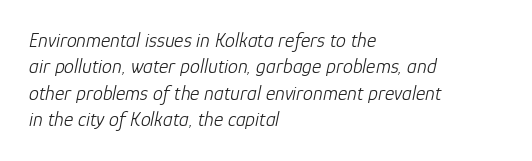
Clear beneath every line of the passage. Spacing between characters is what you'd get straight out of the box. Teacher's note: observe the even left margin — that is flush-left alignment. This reads as an unemphasized weight, regular at the heaviest. Leading: standard.
